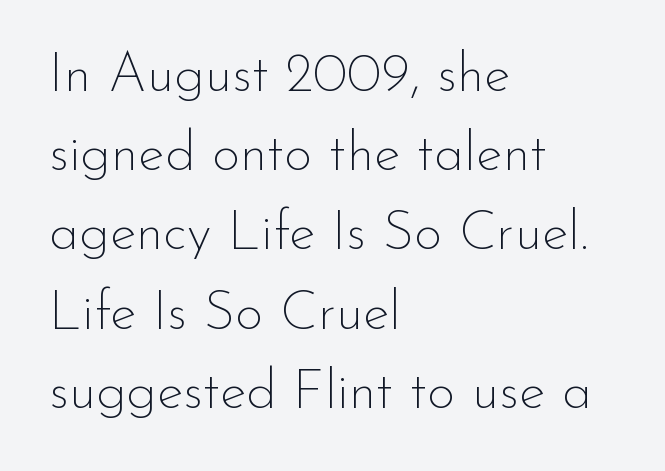
{"serif": "no", "italic": "no", "bold": "no", "weight": "thin", "width": "normal", "stroke_contrast": "low", "x_height": "small", "monospaced": "no", "underline": "no", "align": "left", "line_spacing": "normal", "line_spacing_ratio": 1.44, "letter_spacing": "normal", "letter_spacing_em": 0.0, "glyph_px": 55}
